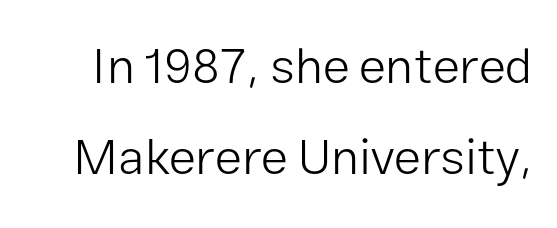
Q: Is the text bold? A: No.
Q: Is the text italic (slanted)? A: No, it is upright.
Q: Is the typeface a serif or a sans-serif typeface? A: Sans-serif.
Q: Is the text underlined? A: No.
Q: Is the spacing between letters normal or unusually wide? A: Normal.
Q: Width (condensed, normal, or wide)? A: Normal.
Q: Stroke contrast? A: Low.
Q: x-height? A: Medium.
Q: Monospaced? A: No.
